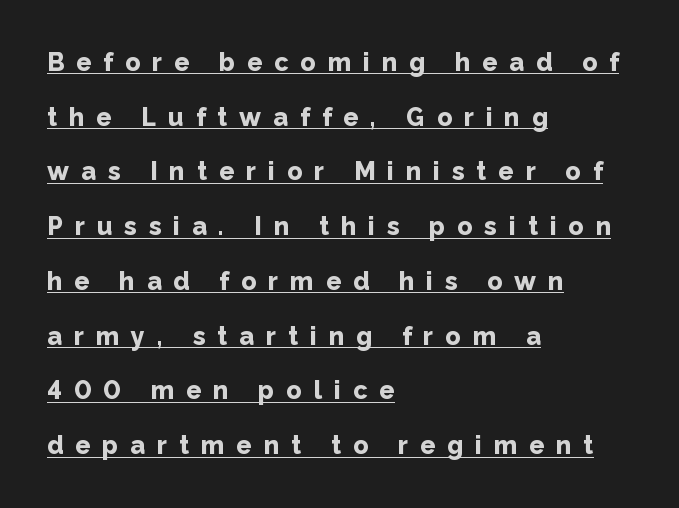
The image shows 25 px bold type, upright; set left-aligned, loose line spacing (2.19x), unusually wide letter spacing (+0.48 em), underlined.
